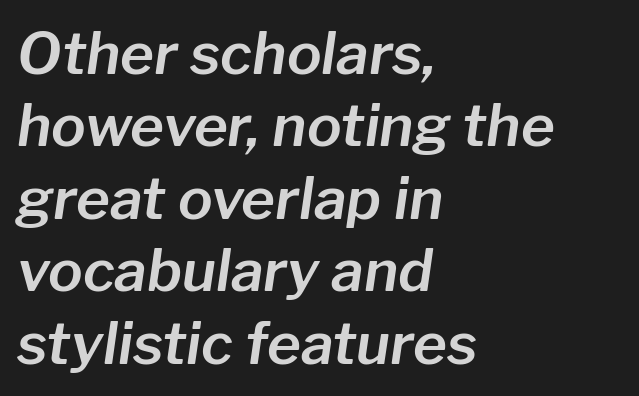
The image shows 58 px text type, italic (leaning right); set left-aligned, normal line spacing (1.25x), normal letter spacing, not underlined; low stroke contrast and a medium x-height.
